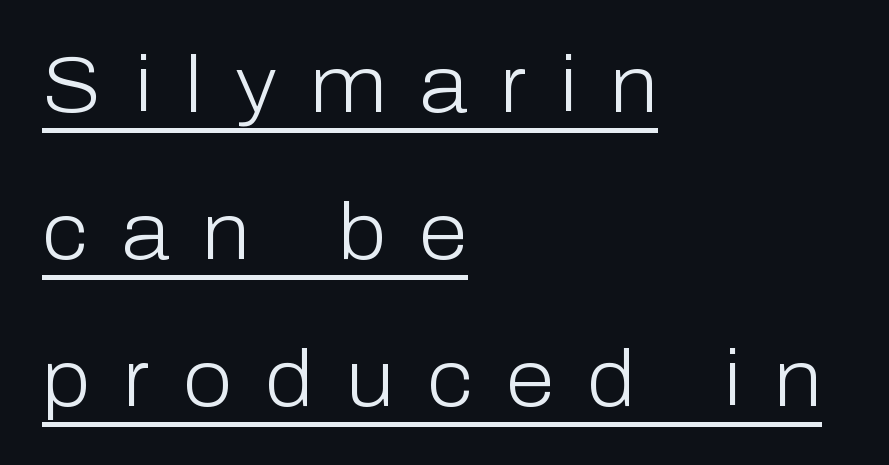
{"serif": "no", "italic": "no", "bold": "no", "weight": "light", "width": "normal", "stroke_contrast": "low", "x_height": "medium", "monospaced": "no", "underline": "yes", "align": "left", "line_spacing_ratio": 1.86, "letter_spacing": "wide", "letter_spacing_em": 0.42, "glyph_px": 79}
